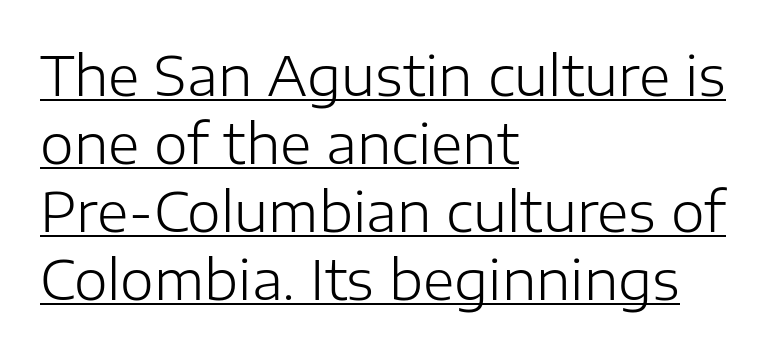
Q: Is the text bold? A: No.
Q: Is the text italic (slanted)? A: No, it is upright.
Q: Is the typeface a serif or a sans-serif typeface? A: Sans-serif.
Q: Is the text underlined? A: Yes.
Q: How is the paragraph aligned? A: Left-aligned.
Q: Is the spacing between letters normal or unusually wide? A: Normal.
Q: Is the spacing between lines tight, normal or loose? A: Normal.
Q: Width (condensed, normal, or wide)? A: Normal.
Q: Stroke contrast? A: Low.
Q: x-height? A: Medium.
Q: Monospaced? A: No.
